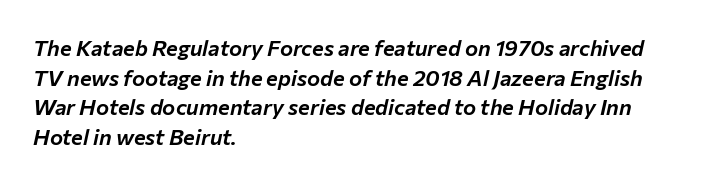
What's the leading like? Ordinary, nothing unusual. Short and long lines alike share a common starting point at left. Descenders hang freely into open space. Observe the ordinary spacing: letters are neighbours, not strangers. The text carries the slant typical of an italic or oblique font.
